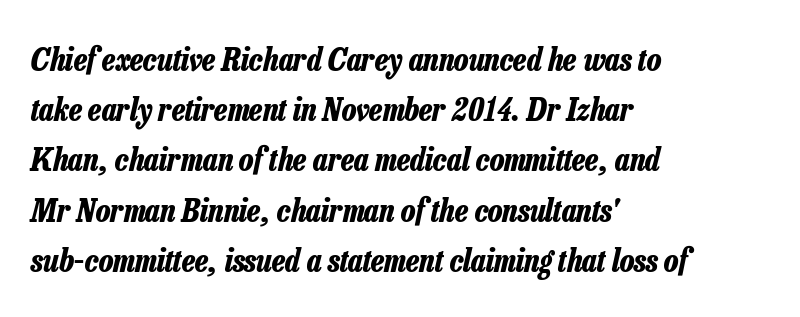
{"italic": "yes", "lean": "right", "slant_degrees": 13, "bold": "yes", "weight": "bold", "width": "condensed", "stroke_contrast": "low", "x_height": "medium", "monospaced": "no", "underline": "no", "align": "left", "line_spacing": "normal", "line_spacing_ratio": 1.57, "letter_spacing": "normal", "letter_spacing_em": 0.0, "glyph_px": 32}
